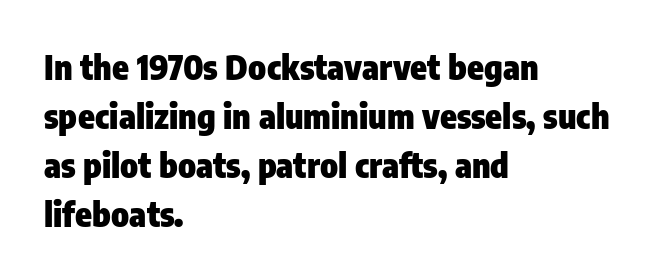
The image shows 34 px heavy, condensed sans-serif type, upright; set left-aligned, normal line spacing (1.44x), normal letter spacing, not underlined; low stroke contrast and a medium x-height.
